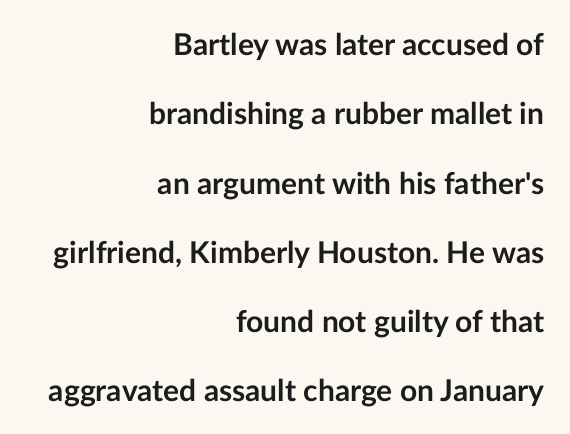
The image shows 30 px semibold sans-serif type, upright; set right-aligned, loose line spacing (2.31x), normal letter spacing, not underlined; low stroke contrast and a medium x-height.
